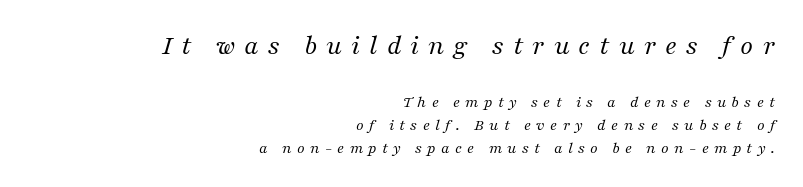
The passage shown is typeset with a serif family. Bare-footed words on every line. The designer gave the opening block more size than the closing block. Do the characters align in a grid? No, the font is proportional. Spacing between characters has been opened up far beyond the box default. Compared with typical paragraphs, the rows here are spaced about the same.
